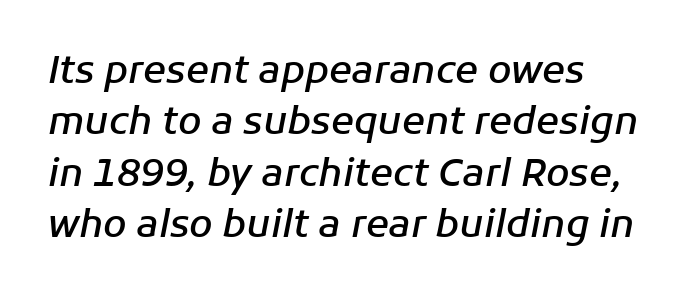
Q: Is the text bold? A: Semi-bold.
Q: Is the text italic (slanted)? A: Yes, it leans right by about 11 degrees.
Q: Is the text underlined? A: No.
Q: Is the spacing between letters normal or unusually wide? A: Normal.
Q: Is the spacing between lines tight, normal or loose? A: Normal.
Q: Width (condensed, normal, or wide)? A: Normal.
Q: Stroke contrast? A: Low.
Q: x-height? A: Medium.
Q: Monospaced? A: No.
